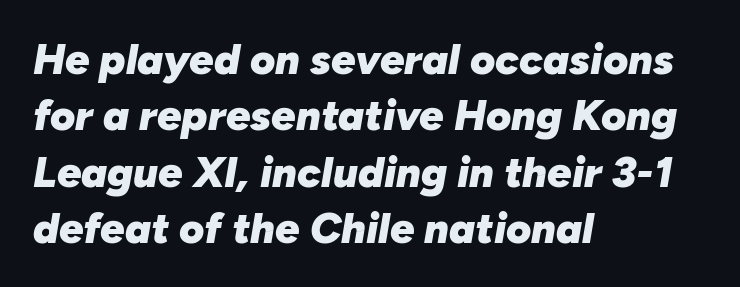
{"italic": "yes", "lean": "right", "slant_degrees": 10, "bold": "yes", "weight": "heavy", "width": "normal", "stroke_contrast": "low", "x_height": "medium", "monospaced": "no", "underline": "no", "align": "left", "line_spacing": "normal", "line_spacing_ratio": 1.31, "letter_spacing": "normal", "letter_spacing_em": 0.0, "glyph_px": 43}
